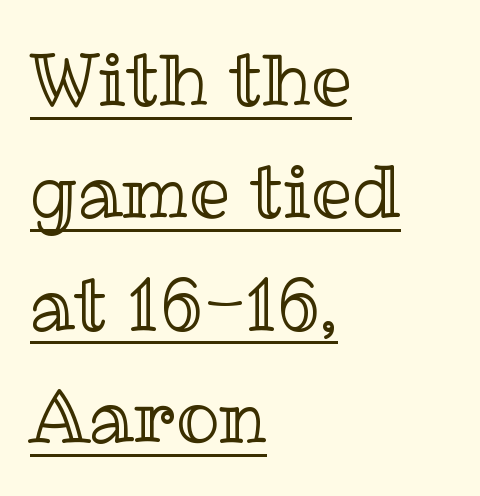
{"italic": "no", "width": "normal", "x_height": "medium", "monospaced": "no", "underline": "yes", "align": "left", "line_spacing": "normal", "line_spacing_ratio": 1.56, "letter_spacing": "normal", "letter_spacing_em": 0.0, "glyph_px": 72}
